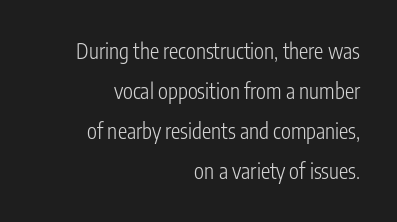
{"italic": "no", "bold": "no", "underline": "no", "align": "right", "line_spacing": "loose", "line_spacing_ratio": 1.91, "letter_spacing": "normal", "letter_spacing_em": 0.0, "glyph_px": 21}
